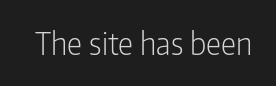
Think of a printed novel: that variable character pitch is what you see here. Italic: no, the glyphs are upright roman. The specimen omits any rule beneath the text block's lines. Compared with a typical body face, this is equally light or lighter still.
